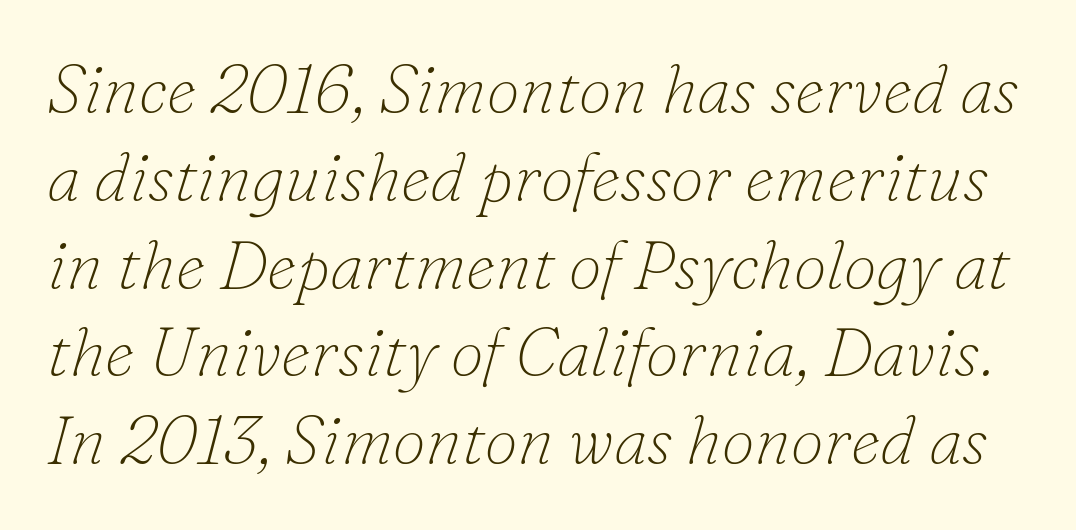
{"serif": "yes", "italic": "yes", "lean": "right", "slant_degrees": 16, "bold": "no", "weight": "thin", "width": "normal", "stroke_contrast": "low", "x_height": "small", "monospaced": "no", "underline": "no", "line_spacing": "normal", "line_spacing_ratio": 1.31, "letter_spacing": "normal", "letter_spacing_em": 0.0, "glyph_px": 67}
